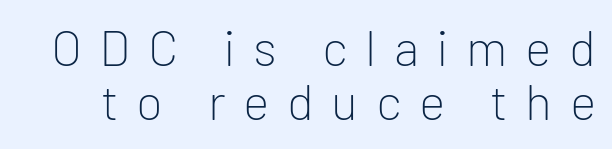
The image shows 50 px light sans-serif type, upright; set tight line spacing (1.09x), unusually wide letter spacing (+0.35 em), not underlined; low stroke contrast and a medium x-height.
